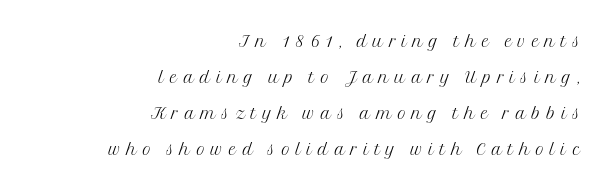
{"bold": "no", "underline": "no", "align": "right", "line_spacing": "normal", "line_spacing_ratio": 1.56, "letter_spacing": "wide", "letter_spacing_em": 0.26, "glyph_px": 23}
